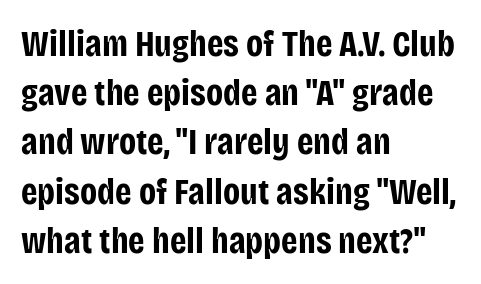
Q: Is the text bold? A: Yes.
Q: Is the text italic (slanted)? A: No, it is upright.
Q: Is the typeface a serif or a sans-serif typeface? A: Sans-serif.
Q: Is the text underlined? A: No.
Q: How is the paragraph aligned? A: Left-aligned.
Q: Is the spacing between letters normal or unusually wide? A: Normal.
Q: Is the spacing between lines tight, normal or loose? A: Normal.
Q: Width (condensed, normal, or wide)? A: Condensed.
Q: Stroke contrast? A: Low.
Q: x-height? A: Large.
Q: Monospaced? A: No.
